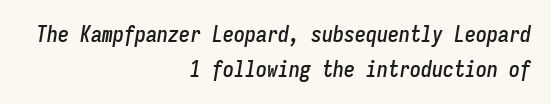
{"italic": "yes", "lean": "right", "slant_degrees": 9, "underline": "no", "align": "right", "line_spacing": "normal", "line_spacing_ratio": 1.59, "letter_spacing": "normal", "letter_spacing_em": 0.0, "glyph_px": 22}
